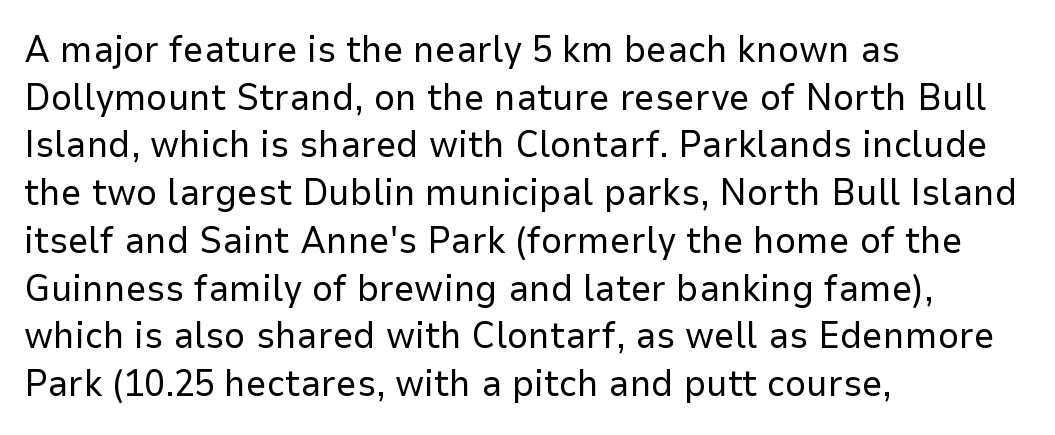
{"serif": "no", "italic": "no", "bold": "no", "weight": "regular", "width": "normal", "stroke_contrast": "low", "x_height": "medium", "monospaced": "no", "underline": "no", "align": "left", "line_spacing": "normal", "line_spacing_ratio": 1.29, "letter_spacing": "normal", "letter_spacing_em": 0.0, "glyph_px": 37}
